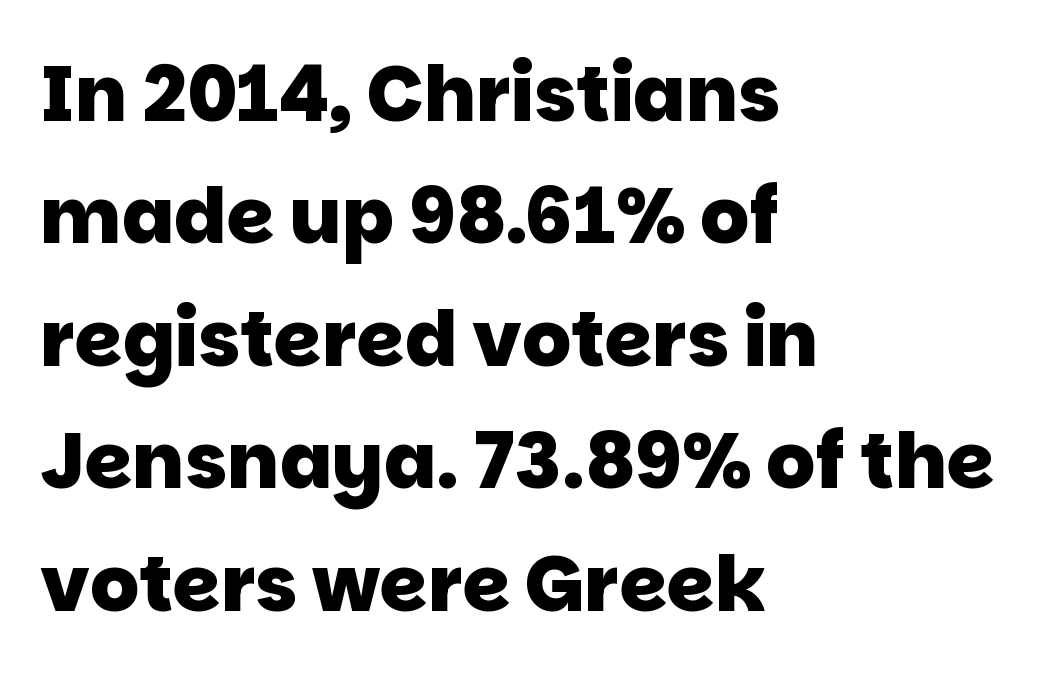
The image shows 77 px heavy sans-serif type; set left-aligned, normal line spacing (1.59x), normal letter spacing, not underlined; low stroke contrast and a large x-height.
